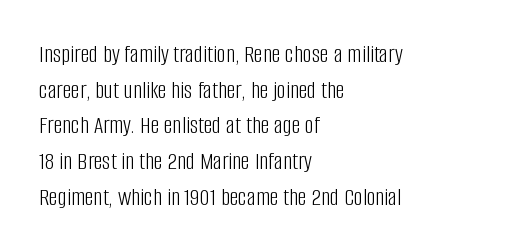
{"italic": "no", "bold": "no", "underline": "no", "align": "left", "line_spacing": "normal", "line_spacing_ratio": 1.43, "letter_spacing": "normal", "letter_spacing_em": 0.0, "glyph_px": 25}
